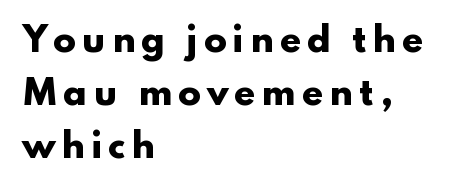
Q: Is the text bold? A: Yes.
Q: Is the text italic (slanted)? A: No, it is upright.
Q: Is the typeface a serif or a sans-serif typeface? A: Sans-serif.
Q: Is the text underlined? A: No.
Q: How is the paragraph aligned? A: Left-aligned.
Q: Is the spacing between lines tight, normal or loose? A: Normal.
Q: Width (condensed, normal, or wide)? A: Wide.
Q: Stroke contrast? A: Low.
Q: x-height? A: Small.
Q: Monospaced? A: No.
